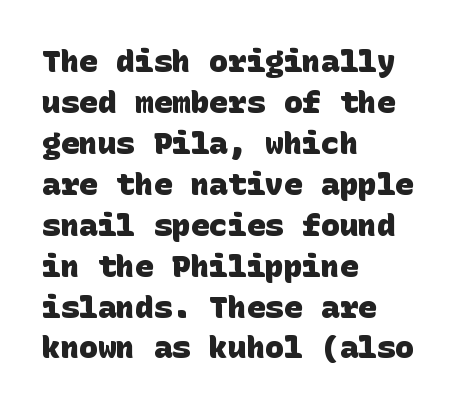
The image shows 31 px heavy sans-serif type; set left-aligned, normal line spacing (1.32x), normal letter spacing, not underlined; low stroke contrast and a large x-height.
